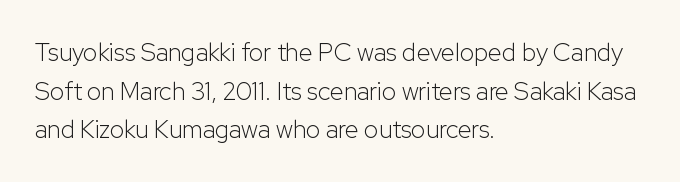
The image shows 25 px text type, upright; set left-aligned, normal line spacing (1.55x), normal letter spacing, not underlined.
